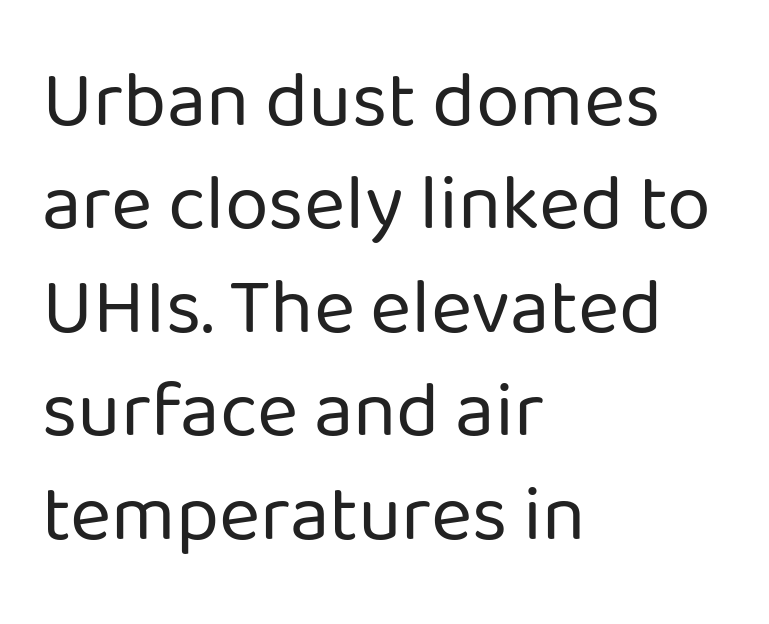
Q: Is the text bold? A: No.
Q: Is the text italic (slanted)? A: No, it is upright.
Q: Is the typeface a serif or a sans-serif typeface? A: Sans-serif.
Q: Is the text underlined? A: No.
Q: How is the paragraph aligned? A: Left-aligned.
Q: Is the spacing between letters normal or unusually wide? A: Normal.
Q: Is the spacing between lines tight, normal or loose? A: Normal.
Q: Width (condensed, normal, or wide)? A: Normal.
Q: Stroke contrast? A: Low.
Q: x-height? A: Medium.
Q: Monospaced? A: No.
